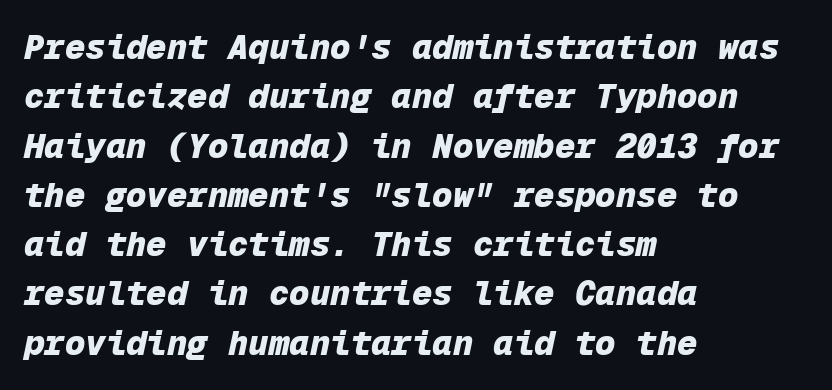
The text block is weighted toward the left margin, trailing off unevenly rightward. Spacing verdict: monospaced, one width for all characters. Is the type bold? Yes — the strokes are clearly thick and heavy. Words float on clear page, feet unadorned. No extra tracking has been applied to these lines. Vertical spacing — default.
